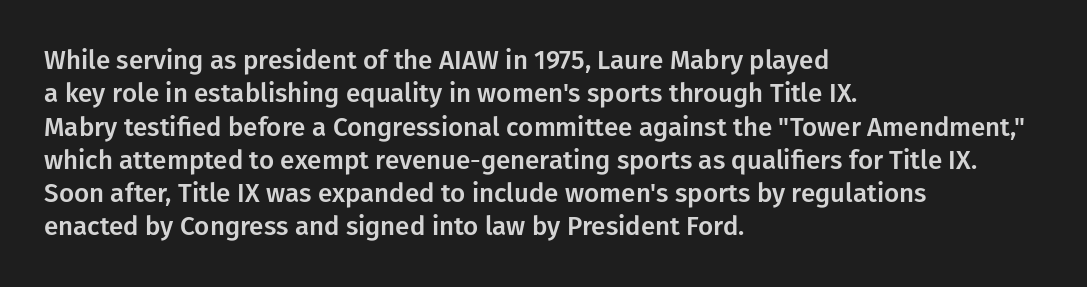
Beneath every word, the page is bare. Evenly set lines give the paragraph a standard silhouette. The compositor pushed each line to the left boundary. Spacing between characters is what you'd get straight out of the box. When letters stand straight like this, we call the style roman or upright.
